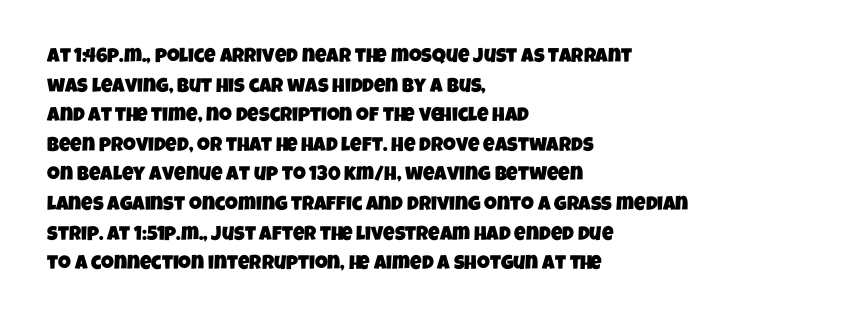
{"underline": "no", "align": "left", "line_spacing": "normal", "line_spacing_ratio": 1.48, "letter_spacing": "normal", "letter_spacing_em": 0.0, "glyph_px": 20}
